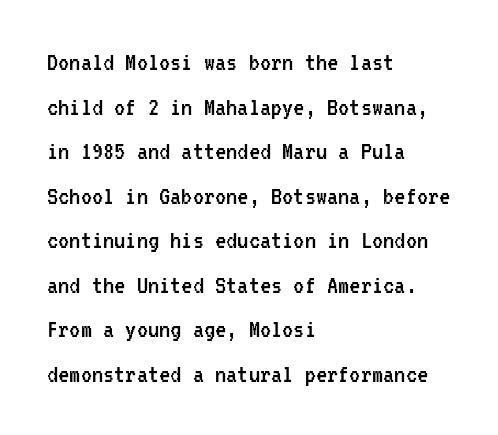
{"serif": "no", "italic": "no", "bold": "no", "weight": "regular", "width": "condensed", "stroke_contrast": "low", "x_height": "medium", "monospaced": "yes", "underline": "no", "align": "left", "line_spacing": "normal", "line_spacing_ratio": 1.59, "letter_spacing": "normal", "letter_spacing_em": 0.0, "glyph_px": 28}
